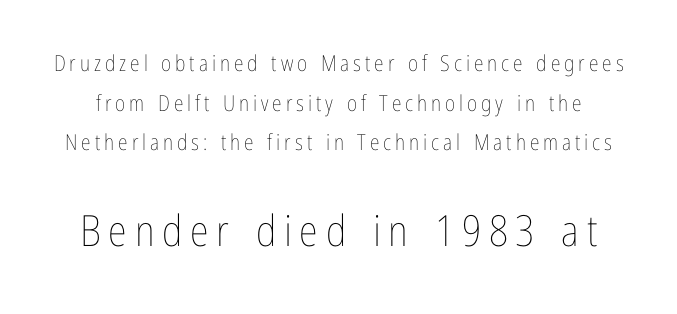
The font sits on the lighter half of the weight spectrum, regular included. Nope, not italic — everything's standing straight. The face used here is proportionally spaced, like ordinary book or web type. The specimen omits any rule beneath the text block's lines.
